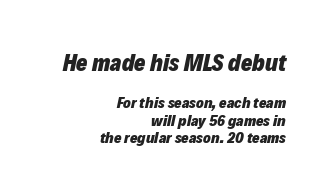
Q: Is the text bold? A: Yes.
Q: Is the text italic (slanted)? A: Yes, it leans right by about 12 degrees.
Q: Is the text underlined? A: No.
Q: How is the paragraph aligned? A: Right-aligned.
Q: Is the spacing between letters normal or unusually wide? A: Normal.
Q: Is the spacing between lines tight, normal or loose? A: Tight.
Q: Which block of text is set in a larger size, the first (top) or the second (bottom)? A: The first (top) one.
